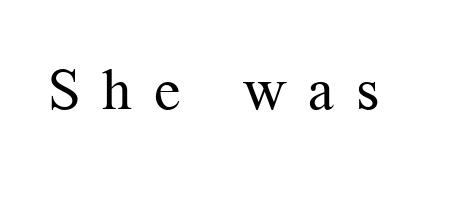
{"serif": "yes", "italic": "no", "bold": "no", "weight": "regular", "width": "normal", "stroke_contrast": "medium", "x_height": "medium", "monospaced": "no", "underline": "no", "letter_spacing": "wide", "letter_spacing_em": 0.37, "glyph_px": 58}
